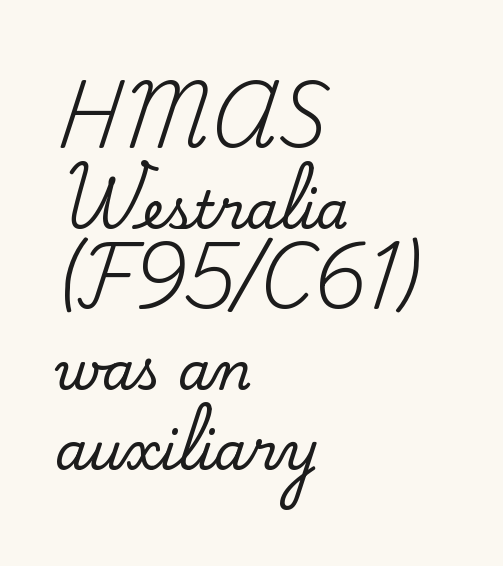
Lines of text with bare space underneath. Letter spacing: default. Observe the serifs anchoring each vertical stroke in this sample. Do the characters align in a grid? No, the font is proportional.
